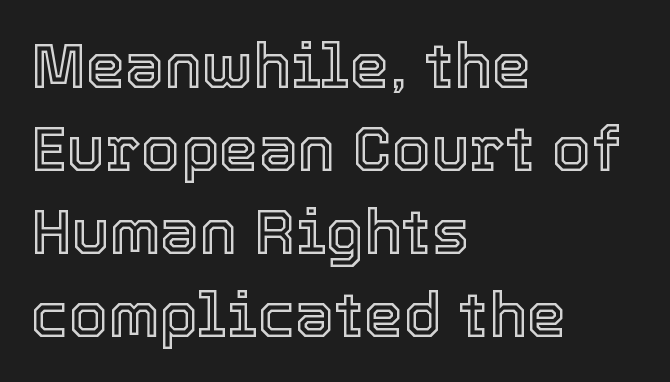
{"italic": "no", "width": "normal", "x_height": "medium", "monospaced": "no", "underline": "no", "align": "left", "line_spacing": "normal", "line_spacing_ratio": 1.32, "letter_spacing": "normal", "letter_spacing_em": 0.0, "glyph_px": 63}
